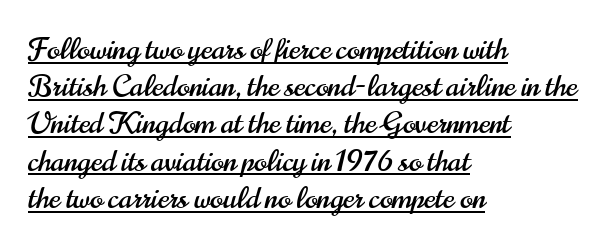
{"serif": "no", "width": "condensed", "stroke_contrast": "high", "x_height": "small", "monospaced": "no", "underline": "yes", "align": "left", "line_spacing_ratio": 1.24, "letter_spacing": "normal", "letter_spacing_em": 0.0, "glyph_px": 30}
